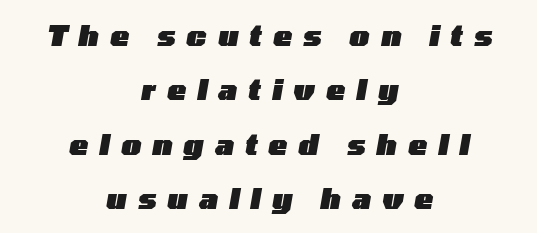
{"italic": "yes", "lean": "right", "slant_degrees": 10, "bold": "yes", "weight": "heavy", "width": "wide", "stroke_contrast": "low", "x_height": "medium", "monospaced": "no", "underline": "no", "align": "center", "line_spacing": "loose", "line_spacing_ratio": 1.94, "letter_spacing": "wide", "letter_spacing_em": 0.4, "glyph_px": 28}
